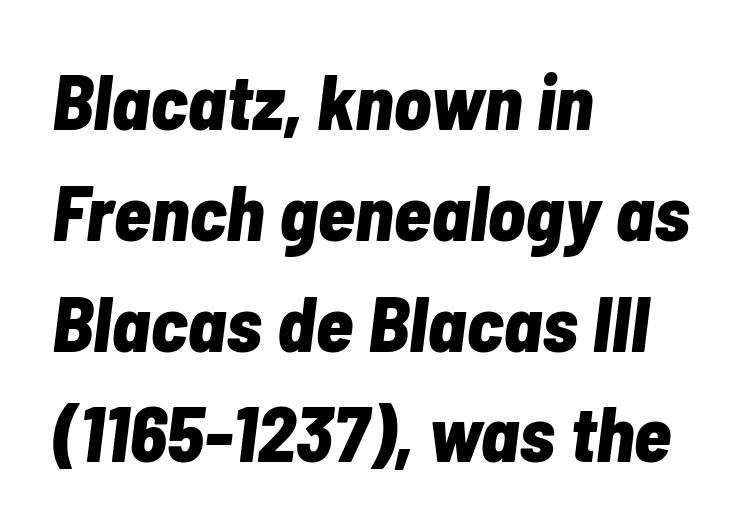
These lines are set flush left with a ragged right edge. Nobody drew a line under any word here. Whoever set this chose a conventional vertical rhythm. Words appear dense and cohesive because spacing is normal. Strong, thick strokes mark this as bold type.
